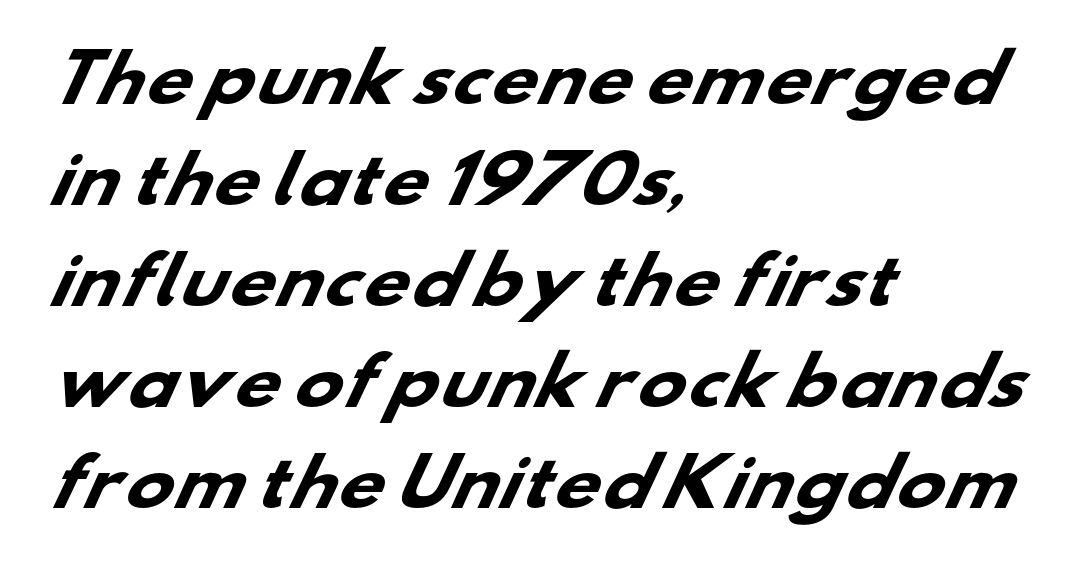
The passage is arranged the way most books set body copy — flush left. Character widths vary here, with narrow letters taking less room than wide ones. The words here are not underlined. Strokes here are thick enough to call this a true bold.
